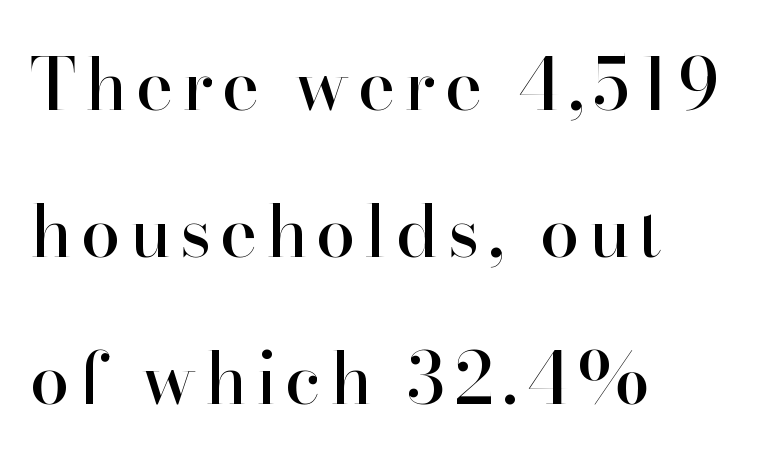
Notice the wide empty band between every row — that's loose leading. These lines were composed using upright roman letters. The space beneath each line is pristine and unruled. Here the designer chose a conventional face with non-uniform glyph widths.
